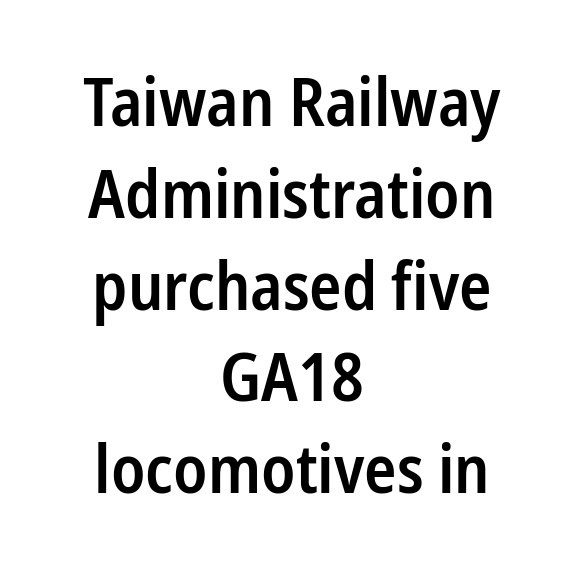
{"serif": "no", "italic": "no", "bold": "semi", "weight": "semibold", "width": "condensed", "stroke_contrast": "low", "x_height": "medium", "monospaced": "no", "underline": "no", "align": "center", "line_spacing": "normal", "line_spacing_ratio": 1.37, "letter_spacing": "normal", "letter_spacing_em": 0.0, "glyph_px": 67}
